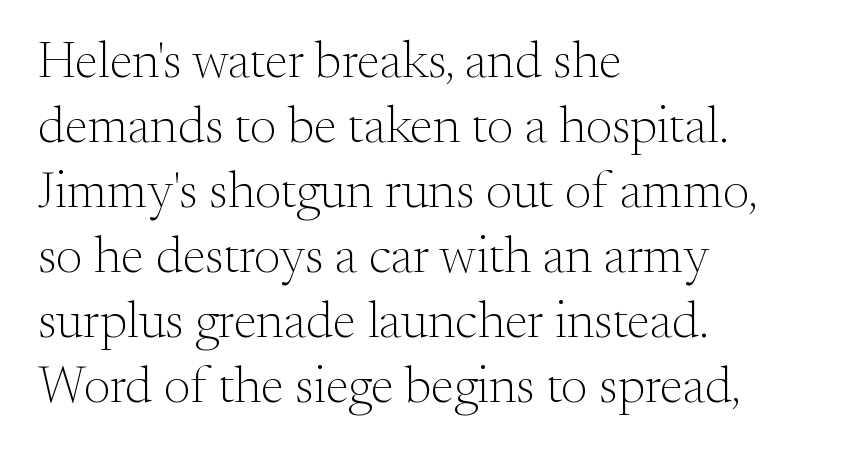
The glyphs in this specimen are seriffed. Casual observation: everything's shoved over to the left. Regarding leading, the lines here are spaced in the standard way. Think of a printed novel: that variable character pitch is what you see here.
